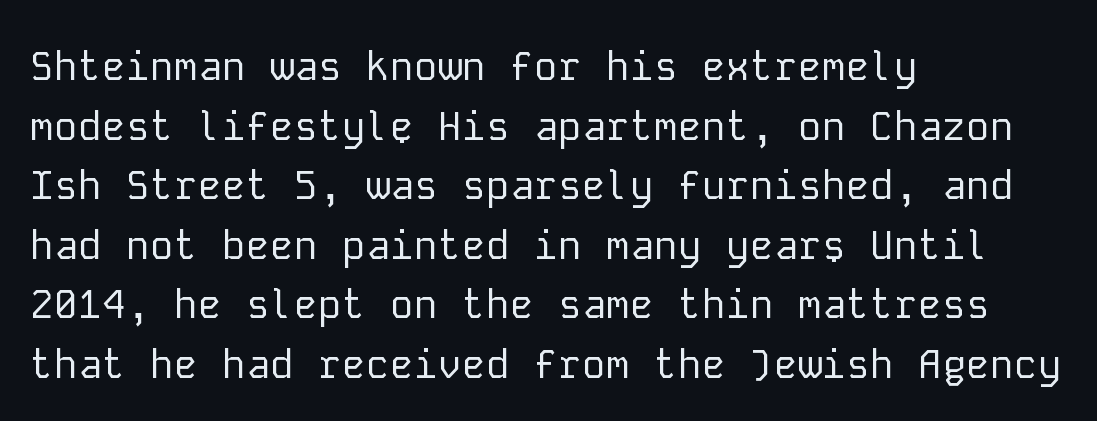
Q: Is the text bold? A: No.
Q: Is the text italic (slanted)? A: No, it is upright.
Q: Is the typeface a serif or a sans-serif typeface? A: Sans-serif.
Q: Is the text underlined? A: No.
Q: How is the paragraph aligned? A: Left-aligned.
Q: Is the spacing between letters normal or unusually wide? A: Normal.
Q: Is the spacing between lines tight, normal or loose? A: Normal.
Q: Width (condensed, normal, or wide)? A: Normal.
Q: Stroke contrast? A: Low.
Q: x-height? A: Medium.
Q: Monospaced? A: Yes.
